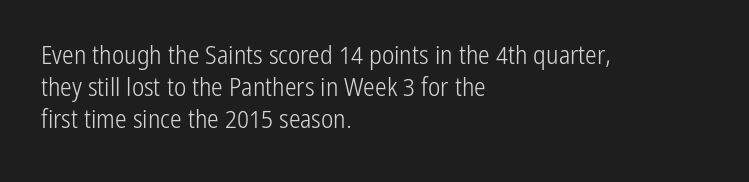
{"italic": "no", "bold": "no", "underline": "no", "align": "left", "line_spacing_ratio": 1.23, "letter_spacing": "normal", "letter_spacing_em": 0.0, "glyph_px": 26}
